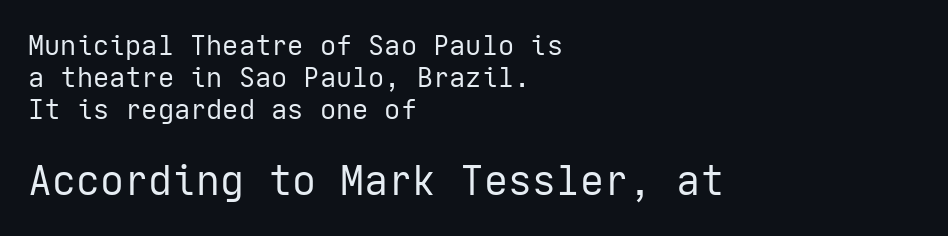
The image shows 40 px regular-weight sans-serif type, upright; set left-aligned, line spacing 1.19x, normal letter spacing, not underlined; the second (bottom) block is 1.48x larger; low stroke contrast and a medium x-height.
